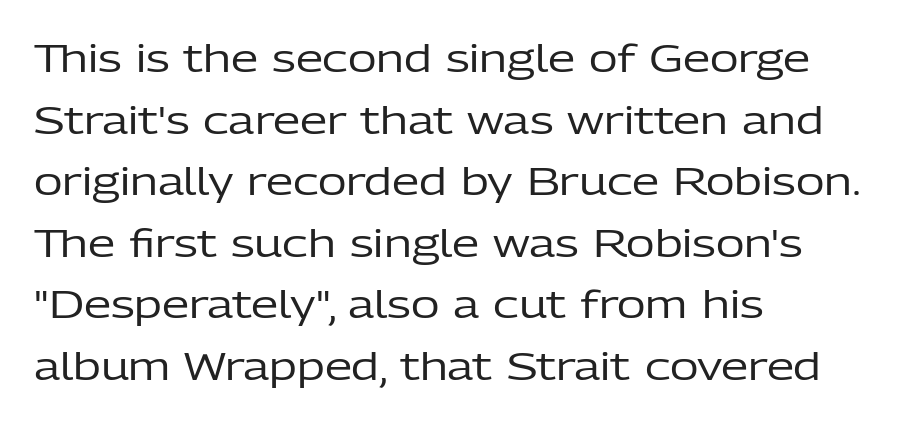
No letter is thick-stroked: the sample isn't bold. A bare baseline throughout the passage. Every stem runs plumb, perpendicular to the baseline. This is sans-serif lettering, the kind often seen on screens and signage. Evenly set lines give the paragraph a standard silhouette. Caption: standard tracking, unaltered.
